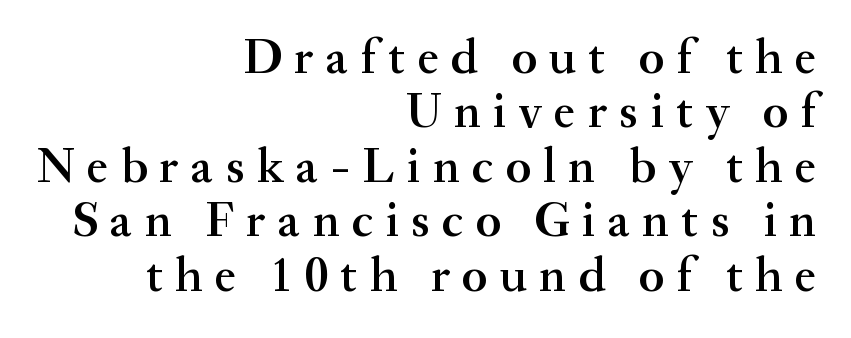
{"serif": "yes", "italic": "no", "bold": "semi", "weight": "semibold", "width": "normal", "stroke_contrast": "medium", "x_height": "small", "monospaced": "no", "underline": "no", "align": "right", "line_spacing": "tight", "line_spacing_ratio": 1.11, "letter_spacing": "wide", "letter_spacing_em": 0.25, "glyph_px": 49}
